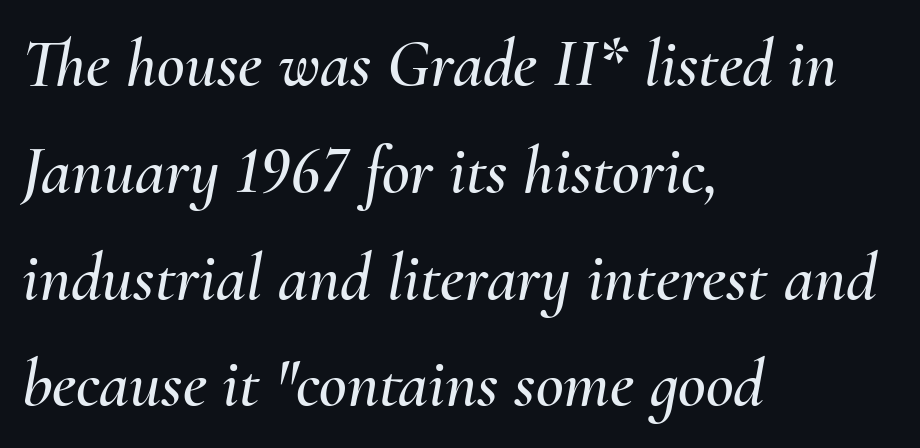
The image shows 68 px text type, italic (leaning right); set left-aligned, normal line spacing (1.57x), normal letter spacing, not underlined; medium stroke contrast and a small x-height.
